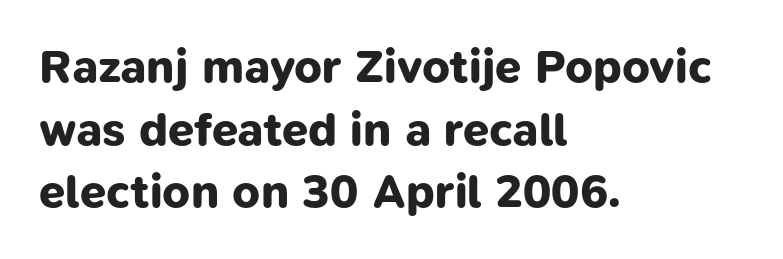
Q: Is the text bold? A: Yes.
Q: Is the typeface a serif or a sans-serif typeface? A: Sans-serif.
Q: Is the text underlined? A: No.
Q: How is the paragraph aligned? A: Left-aligned.
Q: Is the spacing between letters normal or unusually wide? A: Normal.
Q: Is the spacing between lines tight, normal or loose? A: Normal.
Q: Width (condensed, normal, or wide)? A: Normal.
Q: Stroke contrast? A: Low.
Q: x-height? A: Medium.
Q: Monospaced? A: No.
